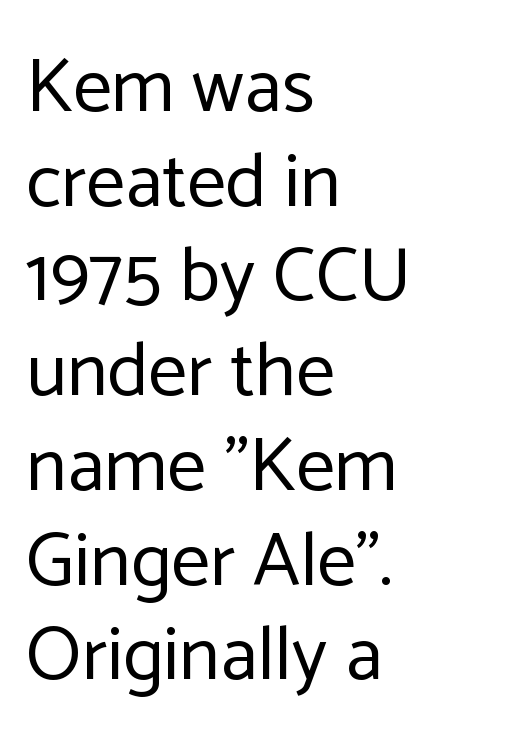
Caption: standard tracking, unaltered. Do the letters lean? They stand straight. The face used here is proportionally spaced, like ordinary book or web type. This reads as an unemphasized weight, regular at the heaviest. Font category for this specimen: sans-serif. Type without underlining.
